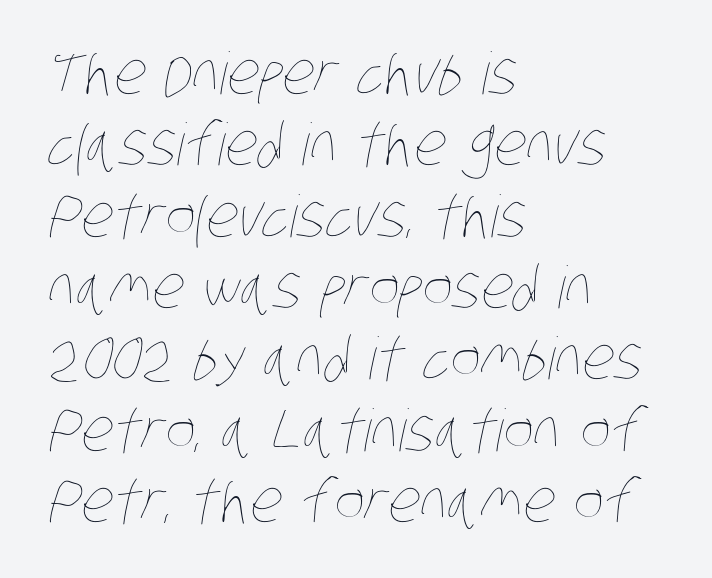
The image shows 58 px thin, condensed type; set left-aligned, line spacing 1.23x, normal letter spacing, not underlined; low stroke contrast and a large x-height.
